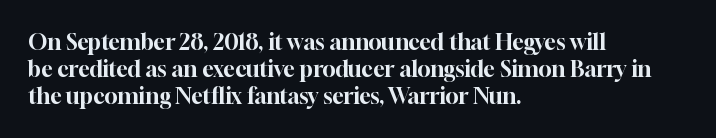
Q: Is the text italic (slanted)? A: No, it is upright.
Q: Is the text underlined? A: No.
Q: How is the paragraph aligned? A: Left-aligned.
Q: Is the spacing between letters normal or unusually wide? A: Normal.
